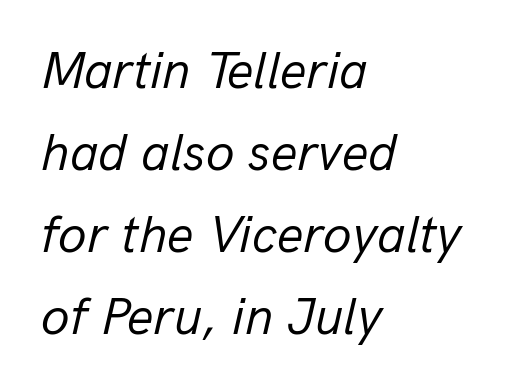
Q: Is the text bold? A: No.
Q: Is the text italic (slanted)? A: Yes, it leans right by about 13 degrees.
Q: Is the text underlined? A: No.
Q: How is the paragraph aligned? A: Left-aligned.
Q: Is the spacing between letters normal or unusually wide? A: Normal.
Q: Is the spacing between lines tight, normal or loose? A: Normal.
Q: Width (condensed, normal, or wide)? A: Normal.
Q: Stroke contrast? A: Low.
Q: x-height? A: Medium.
Q: Monospaced? A: No.
